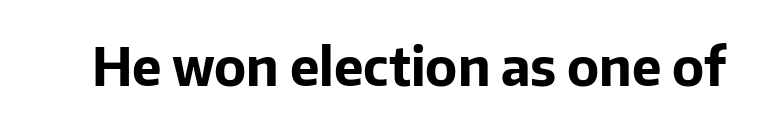
The image shows 53 px bold sans-serif type, upright; set normal letter spacing, not underlined; low stroke contrast and a medium x-height.
